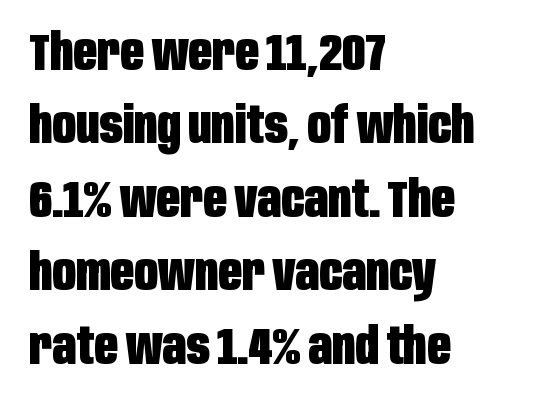
{"serif": "no", "italic": "no", "bold": "yes", "weight": "heavy", "width": "condensed", "stroke_contrast": "low", "x_height": "large", "monospaced": "no", "underline": "no", "align": "left", "line_spacing": "normal", "line_spacing_ratio": 1.44, "letter_spacing": "normal", "letter_spacing_em": 0.0, "glyph_px": 51}
